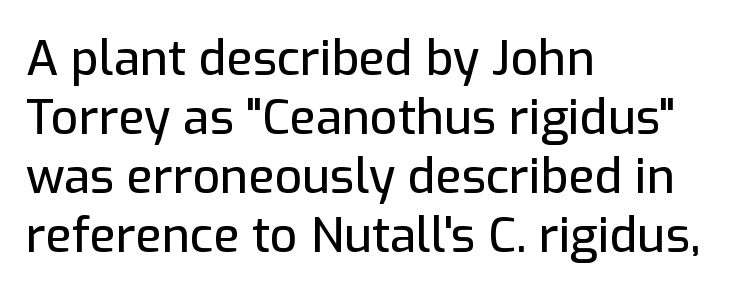
Q: Is the text italic (slanted)? A: No, it is upright.
Q: Is the typeface a serif or a sans-serif typeface? A: Sans-serif.
Q: Is the text underlined? A: No.
Q: How is the paragraph aligned? A: Left-aligned.
Q: Is the spacing between letters normal or unusually wide? A: Normal.
Q: Width (condensed, normal, or wide)? A: Normal.
Q: Stroke contrast? A: Low.
Q: x-height? A: Medium.
Q: Monospaced? A: No.
